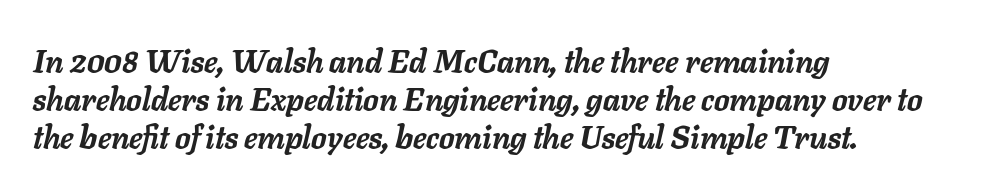
Q: Is the text bold? A: Yes.
Q: Is the text italic (slanted)? A: Yes, it leans right by about 11 degrees.
Q: Is the text underlined? A: No.
Q: How is the paragraph aligned? A: Left-aligned.
Q: Is the spacing between letters normal or unusually wide? A: Normal.
Q: Width (condensed, normal, or wide)? A: Normal.
Q: Stroke contrast? A: Low.
Q: x-height? A: Medium.
Q: Monospaced? A: No.
